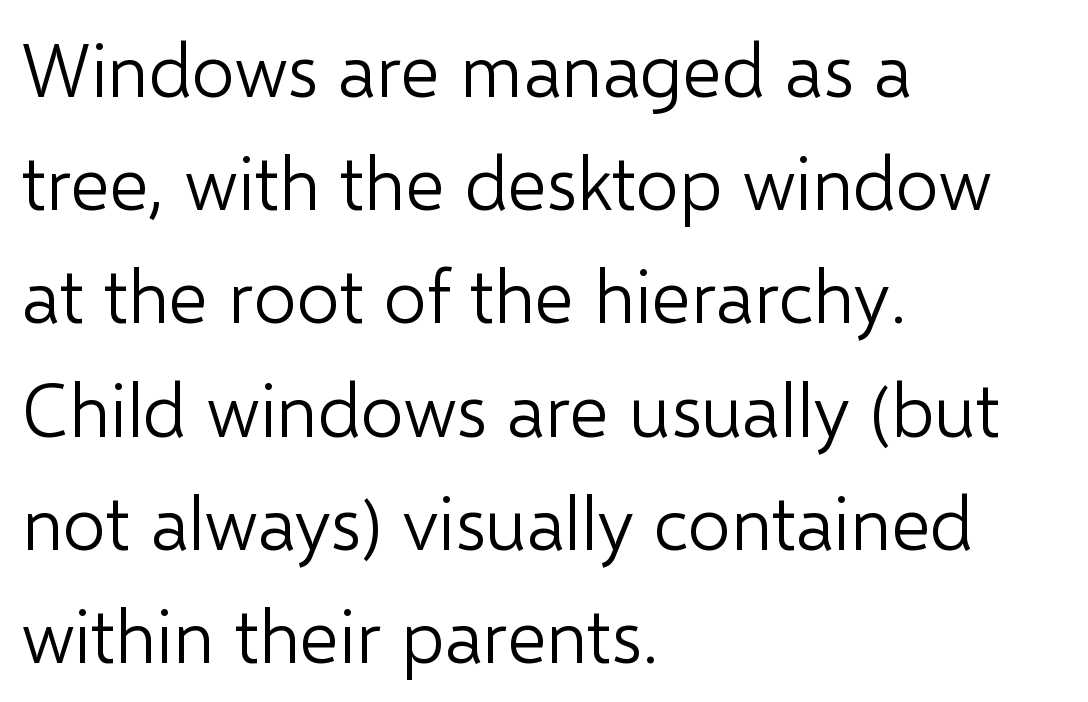
Default kerning and tracking; the words read as compact shapes. Notice how the passage keeps a crisp vertical edge on the left only. The specimen reads as upright at a glance. The font sits on the lighter half of the weight spectrum, regular included. Any mark beneath the type? The region is blank. These lines are composed in type without serifs.
